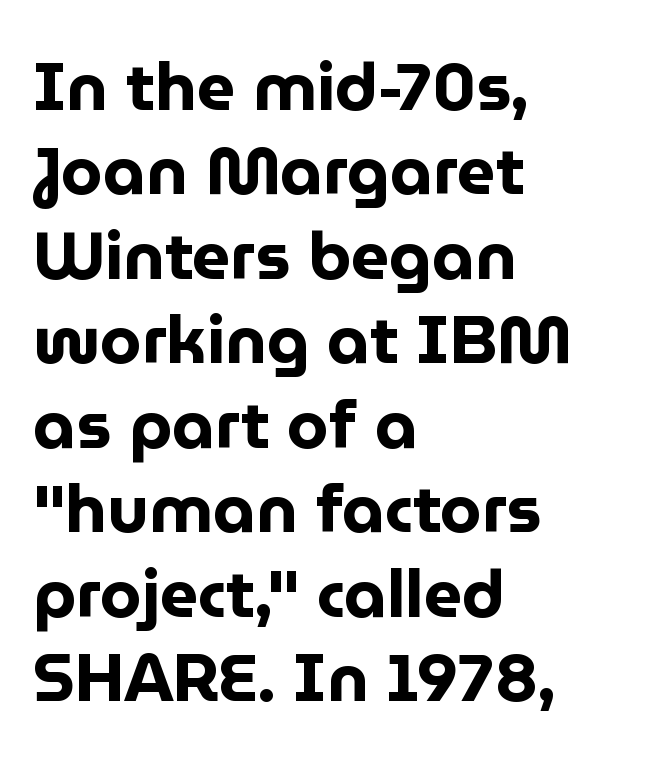
{"serif": "no", "italic": "no", "bold": "yes", "weight": "bold", "width": "normal", "stroke_contrast": "low", "x_height": "medium", "monospaced": "no", "underline": "no", "align": "left", "line_spacing": "normal", "line_spacing_ratio": 1.26, "letter_spacing": "normal", "letter_spacing_em": 0.0, "glyph_px": 67}
